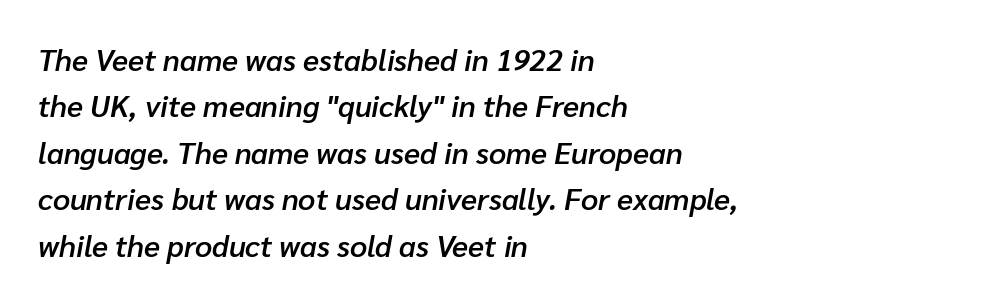
{"italic": "yes", "lean": "right", "slant_degrees": 10, "bold": "semi", "weight": "semibold", "width": "normal", "stroke_contrast": "low", "x_height": "medium", "monospaced": "no", "underline": "no", "align": "left", "line_spacing": "normal", "line_spacing_ratio": 1.55, "letter_spacing": "normal", "letter_spacing_em": 0.0, "glyph_px": 30}
